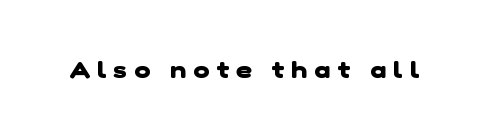
The image shows 24 px bold type; set unusually wide letter spacing (+0.3 em), not underlined.
